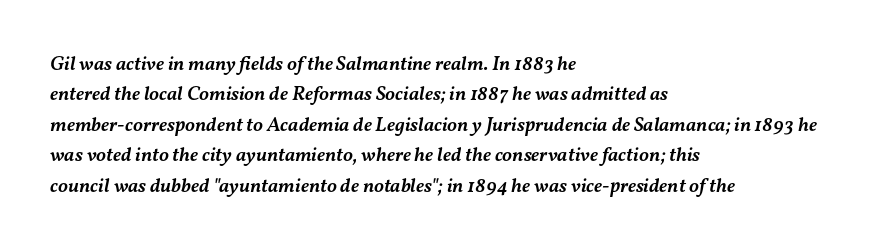
The vertical gap from one line to the next is medium. Italic: yes, the glyphs are oblique. The space directly below the letters is spotless. The text block is weighted toward the left margin, trailing off unevenly rightward. Characters follow at the spacing the type designer built in. I'd describe the lettering as semibold — firm but not a full bold.
